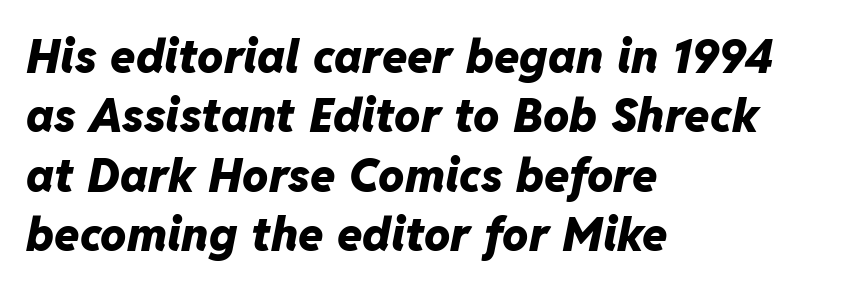
In terms of leading, this rendering sits right in the middle. Spacing verdict: proportional, widths tailored to each character. The rendering keeps characters at their native spacing. The words here are not underlined. Observe the lean: these are italic letterforms. The ragged edge is on the right, which tells us the setting is flush left.
